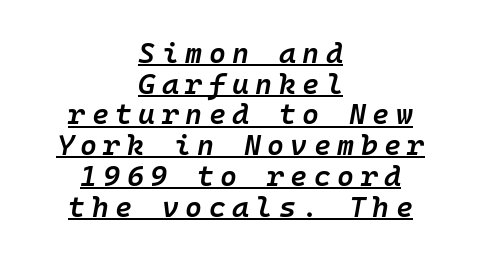
This sample has the even, mechanical cadence of fixed-width lettering. The typesetter chose a symmetrical, centered arrangement here. A typesetter would call this heavily tracked-out type. A typesetter would call this leading minimal, almost set solid.
